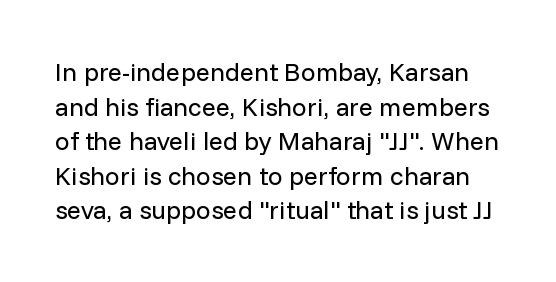
Think standard paragraph weight, or any step lighter than that. The axis of the letterforms is exactly vertical. A typesetter would call this zero additional tracking. Honestly, the row spacing looks completely unremarkable.
